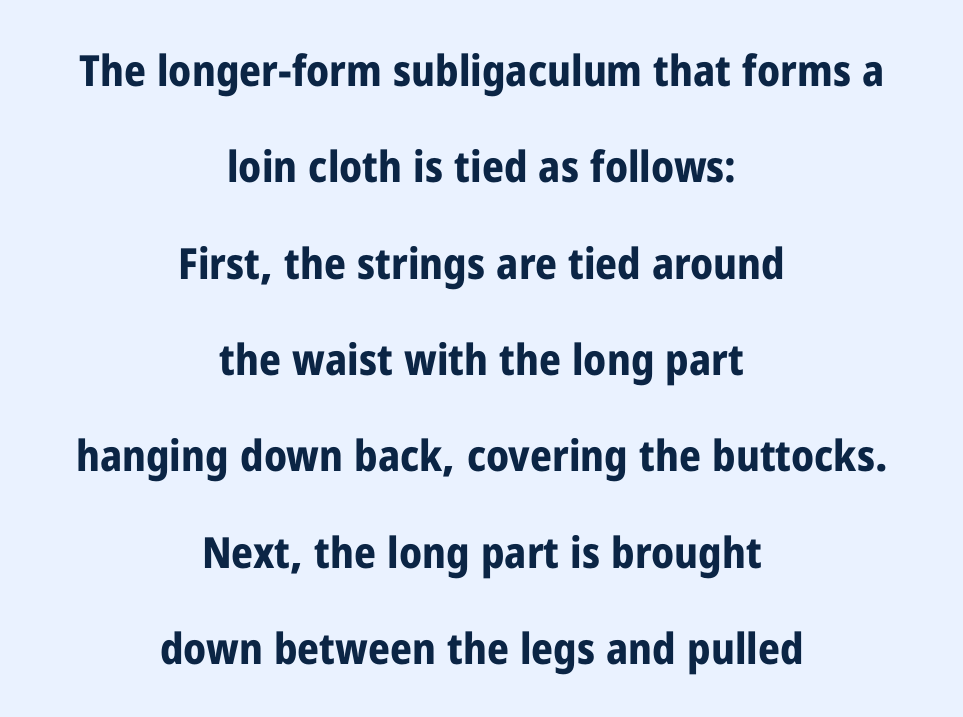
{"serif": "no", "italic": "no", "bold": "yes", "weight": "bold", "width": "condensed", "stroke_contrast": "low", "x_height": "medium", "monospaced": "no", "underline": "no", "align": "center", "line_spacing": "loose", "line_spacing_ratio": 2.24, "letter_spacing": "normal", "letter_spacing_em": 0.0, "glyph_px": 43}
